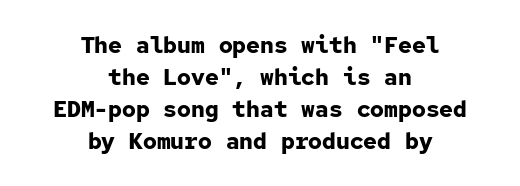
Style check: upright. Observe the ordinary spacing: letters are neighbours, not strangers. Does the copy run flush right? No — it is centered line by line. Quick note: interline space is typical. Strokes here are thick enough to call this a true bold.
